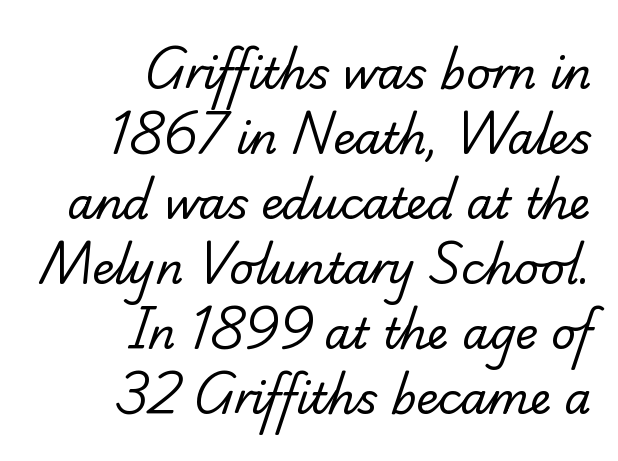
Q: Is the text bold? A: No.
Q: Is the typeface a serif or a sans-serif typeface? A: Serif.
Q: Is the text underlined? A: No.
Q: How is the paragraph aligned? A: Right-aligned.
Q: Is the spacing between letters normal or unusually wide? A: Normal.
Q: Is the spacing between lines tight, normal or loose? A: Normal.
Q: Width (condensed, normal, or wide)? A: Normal.
Q: Stroke contrast? A: Low.
Q: x-height? A: Small.
Q: Monospaced? A: No.
